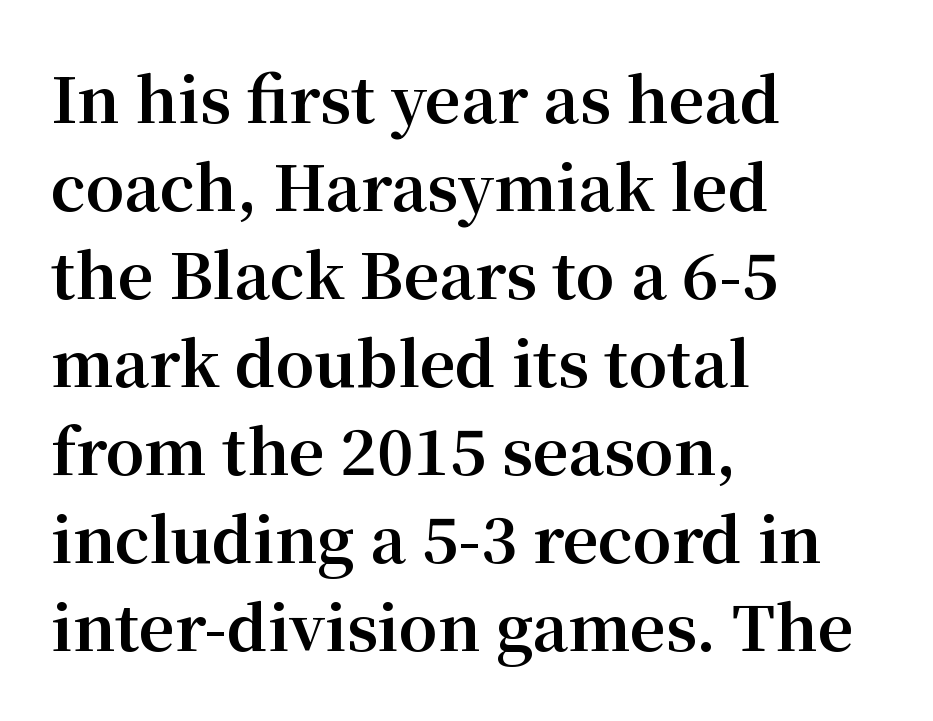
Observe the ordinary spacing: letters are neighbours, not strangers. Caption: bold face, heavy strokes. The glyphs in this specimen are seriffed. A typesetter would mark this as roman, not italic. Line starts are locked; line ends wander.
